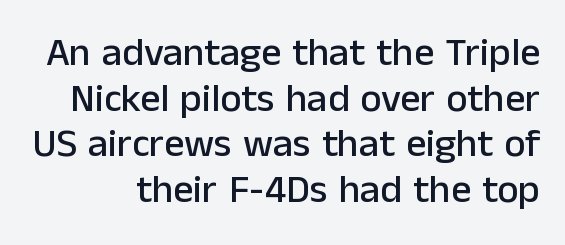
Q: Is the text italic (slanted)? A: No, it is upright.
Q: Is the typeface a serif or a sans-serif typeface? A: Sans-serif.
Q: Is the text underlined? A: No.
Q: Is the spacing between letters normal or unusually wide? A: Normal.
Q: Is the spacing between lines tight, normal or loose? A: Tight.
Q: Width (condensed, normal, or wide)? A: Normal.
Q: Stroke contrast? A: Low.
Q: x-height? A: Medium.
Q: Monospaced? A: No.
